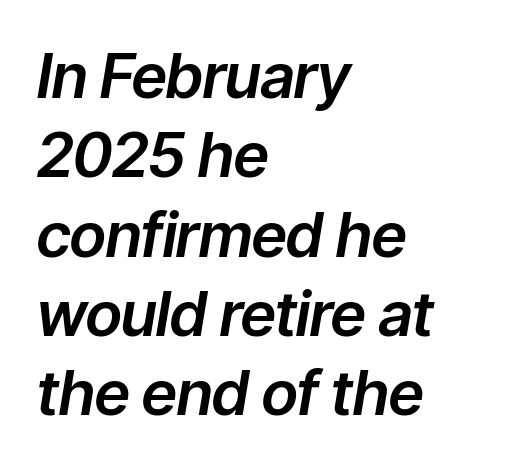
Regarding leading, the lines here are spaced in the standard way. The typography opts for an oblique posture over an upright one. Character widths vary here, with narrow letters taking less room than wide ones. Underline: absent.
